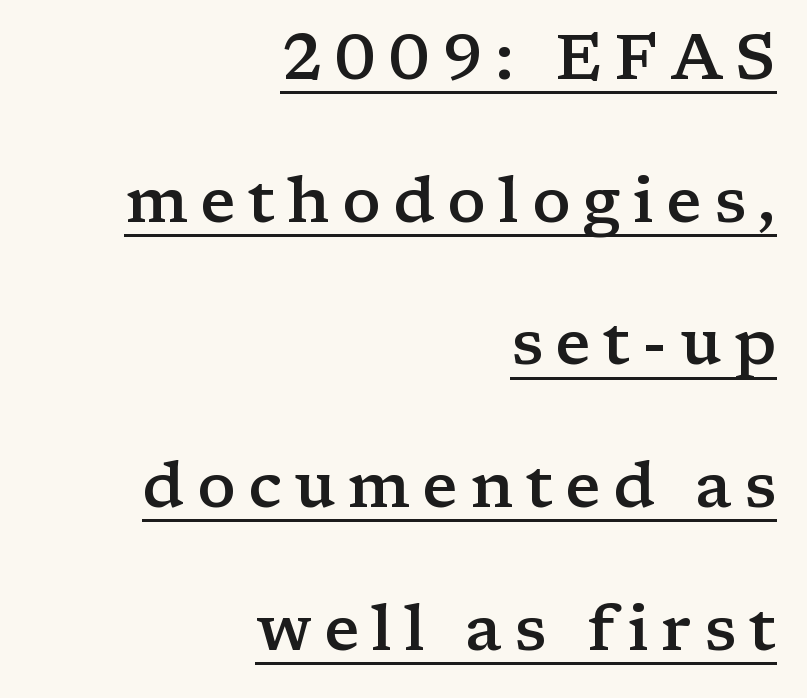
Q: Is the text bold? A: Semi-bold.
Q: Is the text italic (slanted)? A: No, it is upright.
Q: Is the typeface a serif or a sans-serif typeface? A: Serif.
Q: Is the text underlined? A: Yes.
Q: How is the paragraph aligned? A: Right-aligned.
Q: Is the spacing between lines tight, normal or loose? A: Loose.
Q: Width (condensed, normal, or wide)? A: Wide.
Q: Stroke contrast? A: Low.
Q: x-height? A: Medium.
Q: Monospaced? A: No.
